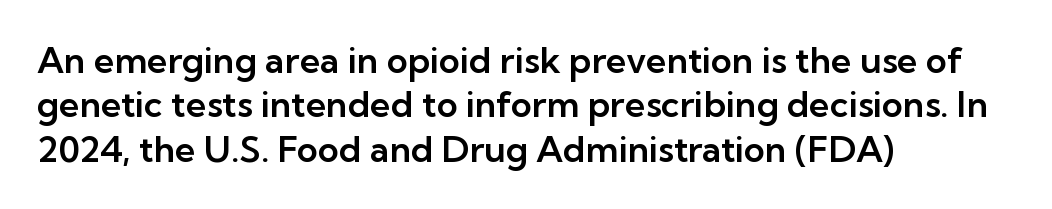
Q: Is the text italic (slanted)? A: No, it is upright.
Q: Is the typeface a serif or a sans-serif typeface? A: Sans-serif.
Q: Is the text underlined? A: No.
Q: How is the paragraph aligned? A: Left-aligned.
Q: Is the spacing between letters normal or unusually wide? A: Normal.
Q: Width (condensed, normal, or wide)? A: Normal.
Q: Stroke contrast? A: Low.
Q: x-height? A: Medium.
Q: Monospaced? A: No.
